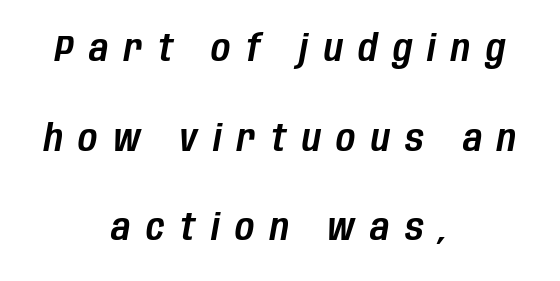
{"italic": "yes", "lean": "right", "slant_degrees": 10, "width": "condensed", "stroke_contrast": "low", "x_height": "large", "monospaced": "no", "underline": "no", "align": "center", "line_spacing": "loose", "line_spacing_ratio": 2.42, "letter_spacing": "wide", "letter_spacing_em": 0.42, "glyph_px": 37}
